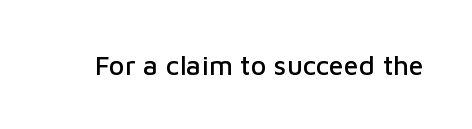
This rendering leaves character spacing at its baseline value. Has an underline been added? It has not. No italicization has been applied; the sample stays upright.
